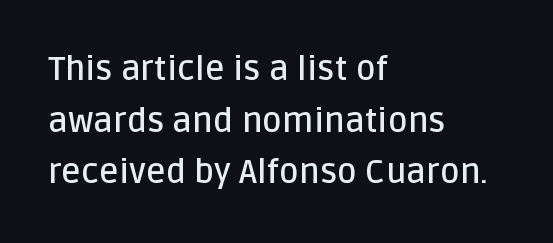
The image shows 34 px semibold sans-serif type, upright; set left-aligned, normal line spacing (1.52x), normal letter spacing, not underlined; low stroke contrast and a large x-height.
